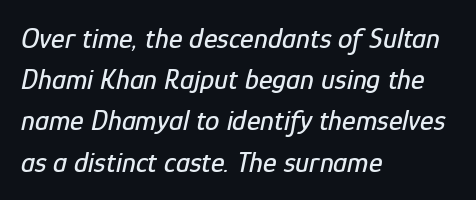
{"italic": "yes", "lean": "right", "slant_degrees": 12, "width": "condensed", "stroke_contrast": "low", "x_height": "medium", "monospaced": "no", "underline": "no", "align": "left", "line_spacing": "normal", "line_spacing_ratio": 1.42, "letter_spacing": "normal", "letter_spacing_em": 0.0, "glyph_px": 29}
